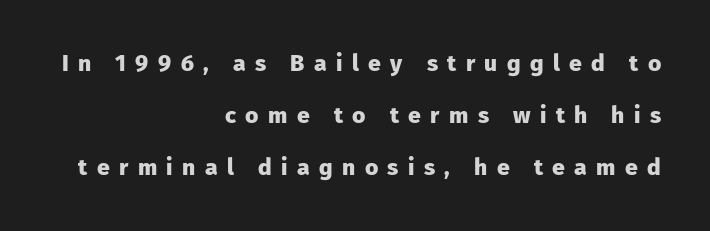
{"italic": "no", "bold": "yes", "underline": "no", "align": "right", "line_spacing": "loose", "line_spacing_ratio": 2.26, "letter_spacing": "wide", "letter_spacing_em": 0.41, "glyph_px": 23}
